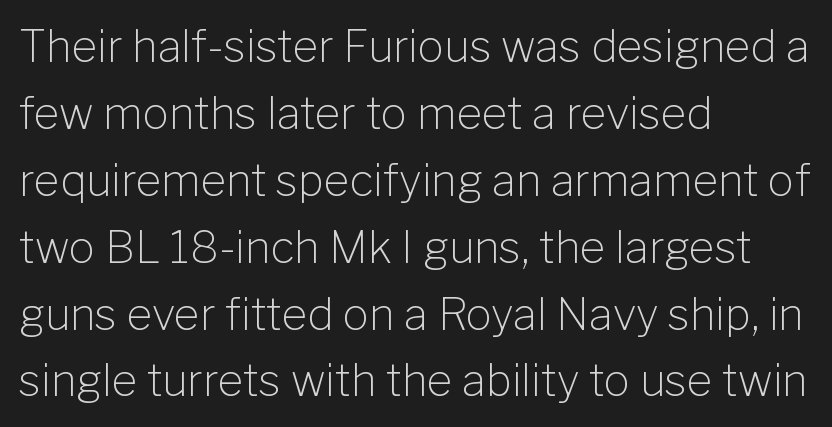
Q: Is the text bold? A: No.
Q: Is the text italic (slanted)? A: No, it is upright.
Q: Is the typeface a serif or a sans-serif typeface? A: Sans-serif.
Q: Is the text underlined? A: No.
Q: How is the paragraph aligned? A: Left-aligned.
Q: Is the spacing between letters normal or unusually wide? A: Normal.
Q: Is the spacing between lines tight, normal or loose? A: Normal.
Q: Width (condensed, normal, or wide)? A: Normal.
Q: Stroke contrast? A: Low.
Q: x-height? A: Medium.
Q: Monospaced? A: No.
